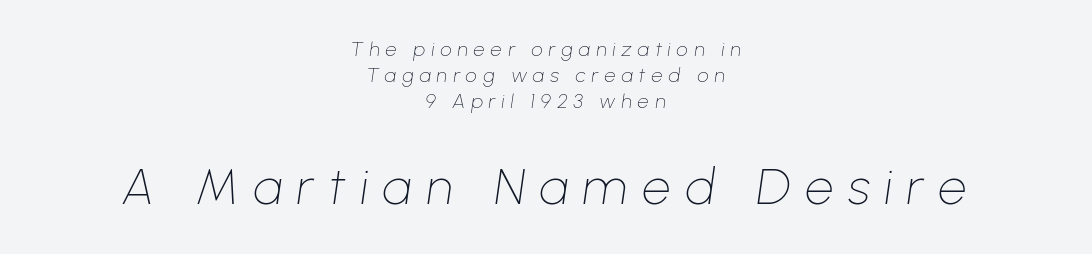
If you folded the block vertically in half, each line would mirror itself in length. Character widths vary here, with narrow letters taking less room than wide ones. Inter-character spacing is expanded well beyond the font's built-in metrics. The string is rendered with underlining switched off. Characters are canted at an angle relative to the baseline's perpendicular.
